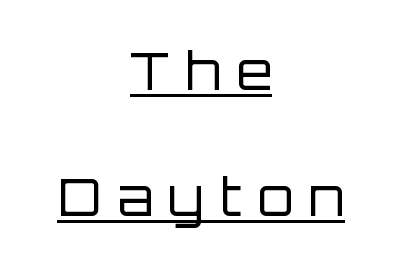
The image shows 52 px regular-weight sans-serif type, upright; set centered, loose line spacing (2.42x), unusually wide letter spacing (+0.3 em), underlined; low stroke contrast and a large x-height.
